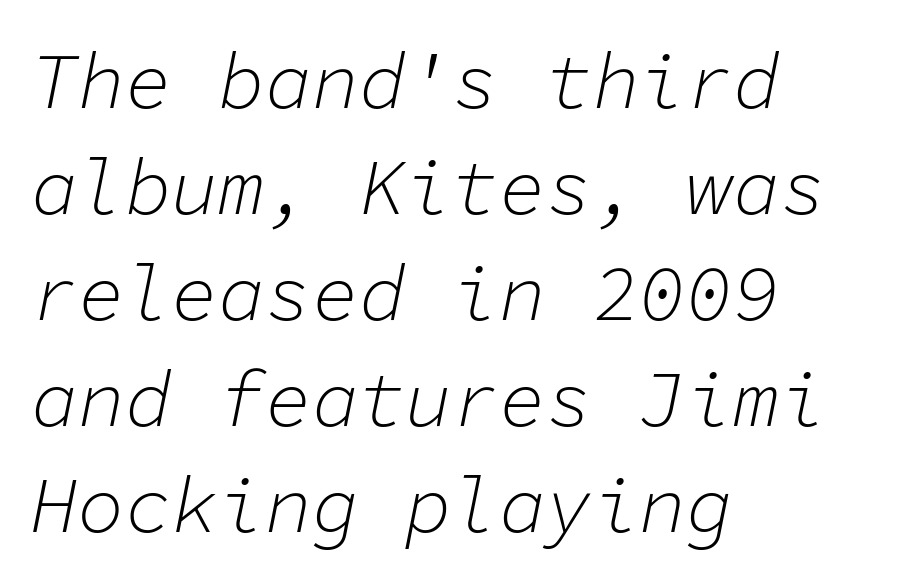
A typesetter would call this leading conventional body-copy spacing. You could call the tracking neutral — neither tight nor loose. Typeset ragged right — the left edge is the straight one. Summary of weight: not heavy and not bold.
